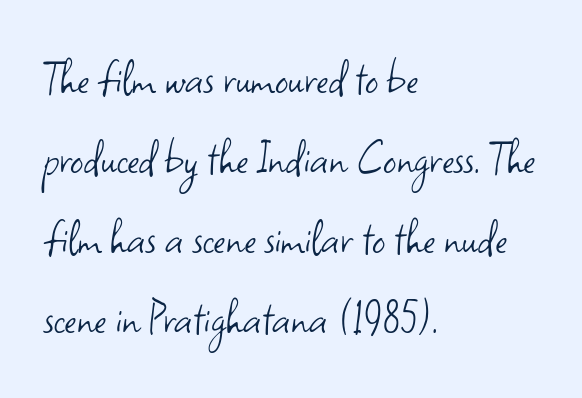
{"serif": "no", "bold": "no", "weight": "light", "width": "normal", "stroke_contrast": "low", "x_height": "small", "monospaced": "no", "underline": "no", "align": "left", "line_spacing": "normal", "line_spacing_ratio": 1.54, "letter_spacing": "normal", "letter_spacing_em": 0.0, "glyph_px": 52}
